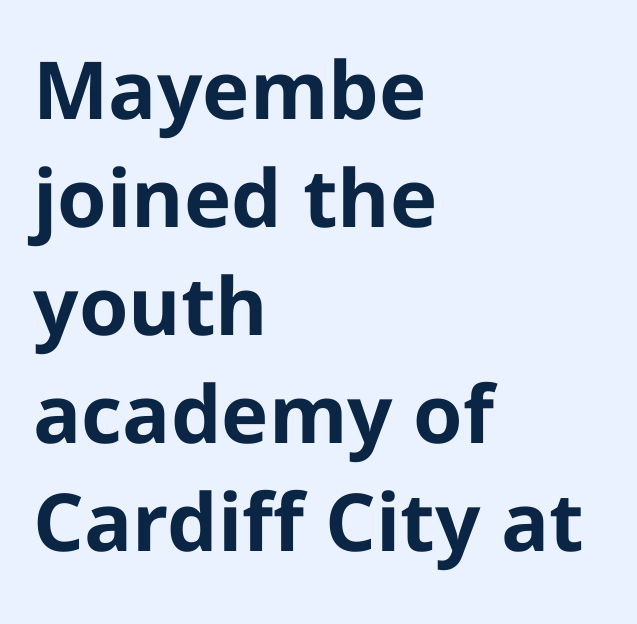
The image shows 80 px bold sans-serif type, upright; set left-aligned, normal line spacing (1.35x), normal letter spacing, not underlined; low stroke contrast and a medium x-height.
